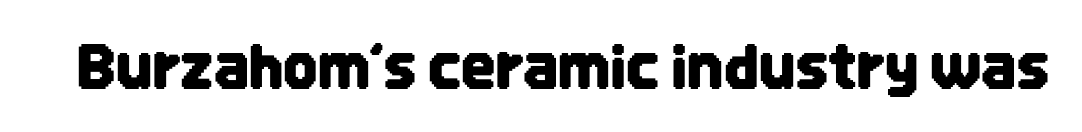
Here the glyphs are tracked normally, forming tight word shapes. No word sits above an underline. You can tell it's not italic because the verticals are truly vertical. Varying glyph widths throughout — classic text-font behaviour. Font category for this specimen: sans-serif.
